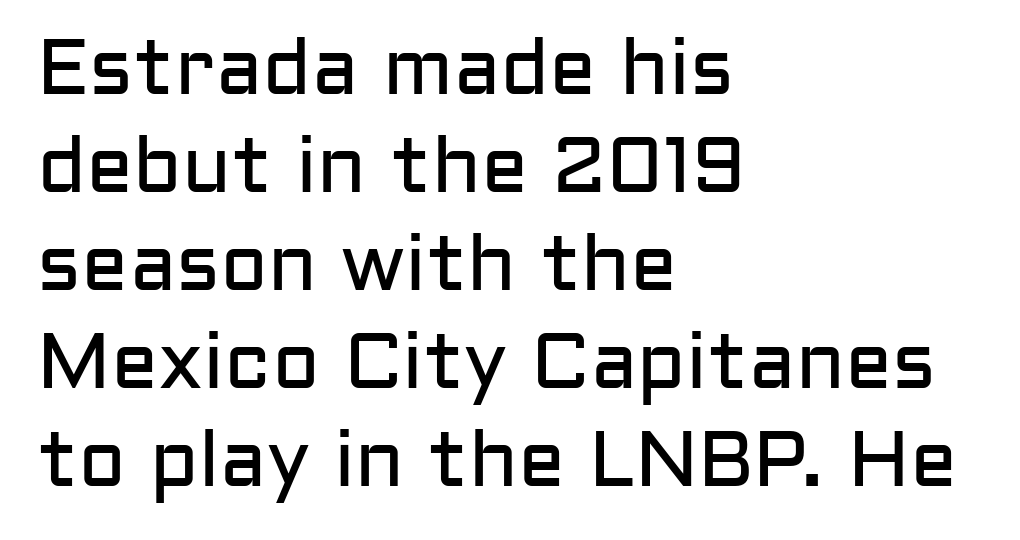
Q: Is the text bold? A: No.
Q: Is the text italic (slanted)? A: No, it is upright.
Q: Is the typeface a serif or a sans-serif typeface? A: Sans-serif.
Q: Is the text underlined? A: No.
Q: How is the paragraph aligned? A: Left-aligned.
Q: Is the spacing between letters normal or unusually wide? A: Normal.
Q: Width (condensed, normal, or wide)? A: Normal.
Q: Stroke contrast? A: Low.
Q: x-height? A: Medium.
Q: Monospaced? A: No.
